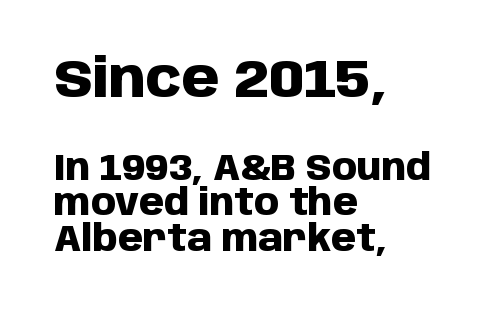
{"serif": "no", "italic": "no", "bold": "yes", "weight": "heavy", "width": "normal", "stroke_contrast": "low", "x_height": "large", "monospaced": "no", "underline": "no", "align": "left", "line_spacing": "tight", "line_spacing_ratio": 0.99, "letter_spacing": "normal", "letter_spacing_em": 0.0, "larger_block": "first", "size_ratio": 1.5, "glyph_px": 54}
